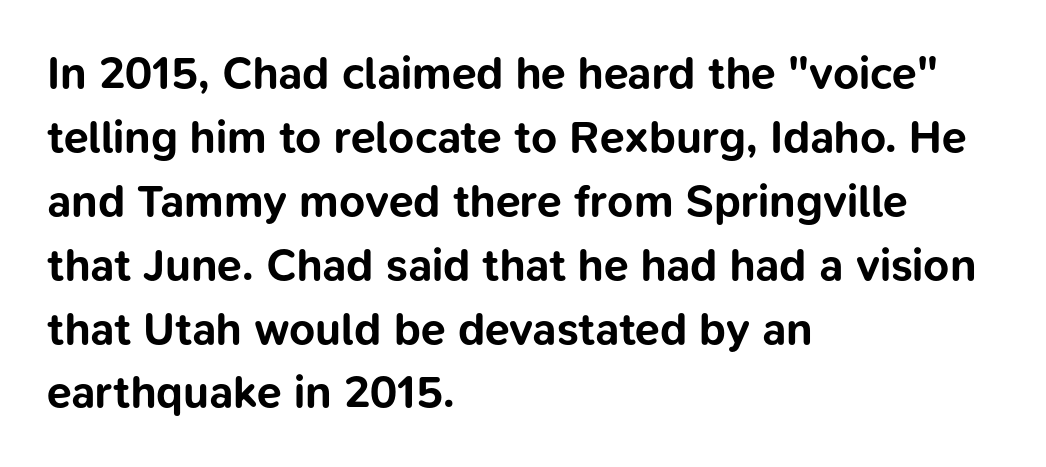
Does the copy run flush right? No — it runs flush left. Underlining? Definitely not there. Is the type bold? Yes — the strokes are clearly thick and heavy. Look at the tracking — it's just the regular setting, nothing added. Posture: straight, roman, zero tilt.
